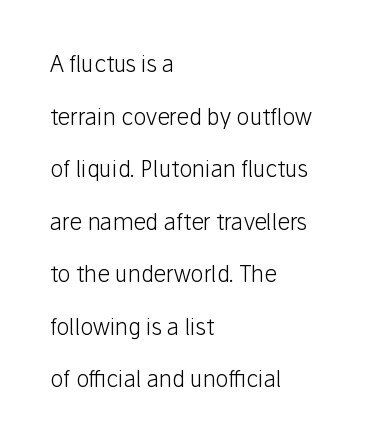
The image shows 22 px text type, upright; set left-aligned, loose line spacing (2.39x), normal letter spacing, not underlined.
